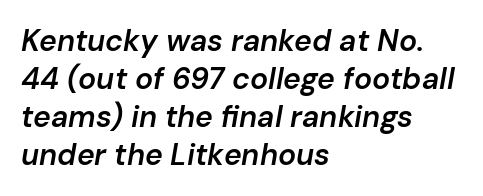
Q: Is the text bold? A: Semi-bold.
Q: Is the text italic (slanted)? A: Yes, it leans right by about 10 degrees.
Q: Is the text underlined? A: No.
Q: How is the paragraph aligned? A: Left-aligned.
Q: Is the spacing between letters normal or unusually wide? A: Normal.
Q: Is the spacing between lines tight, normal or loose? A: Normal.
Q: Width (condensed, normal, or wide)? A: Normal.
Q: Stroke contrast? A: Low.
Q: x-height? A: Medium.
Q: Monospaced? A: No.
